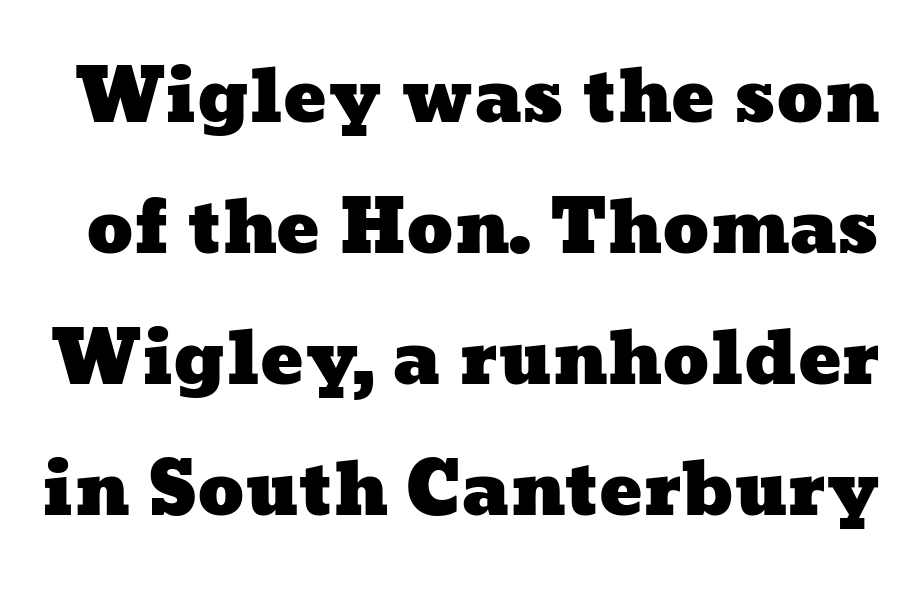
Q: Is the text underlined? A: No.
Q: Is the spacing between letters normal or unusually wide? A: Normal.
Q: Width (condensed, normal, or wide)? A: Wide.
Q: Stroke contrast? A: Low.
Q: x-height? A: Medium.
Q: Monospaced? A: No.
